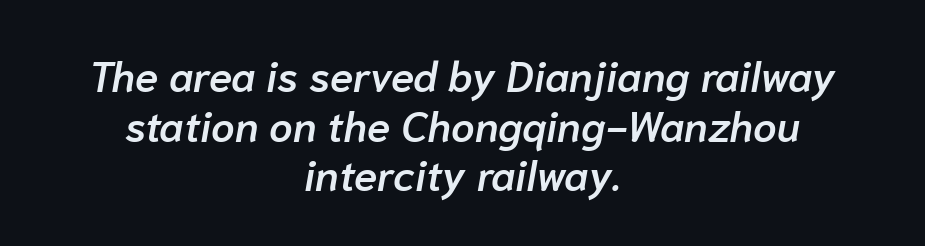
Q: Is the text bold? A: Semi-bold.
Q: Is the text italic (slanted)? A: Yes, it leans right by about 10 degrees.
Q: Is the text underlined? A: No.
Q: How is the paragraph aligned? A: Centered.
Q: Is the spacing between letters normal or unusually wide? A: Normal.
Q: Width (condensed, normal, or wide)? A: Normal.
Q: Stroke contrast? A: Low.
Q: x-height? A: Medium.
Q: Monospaced? A: No.
